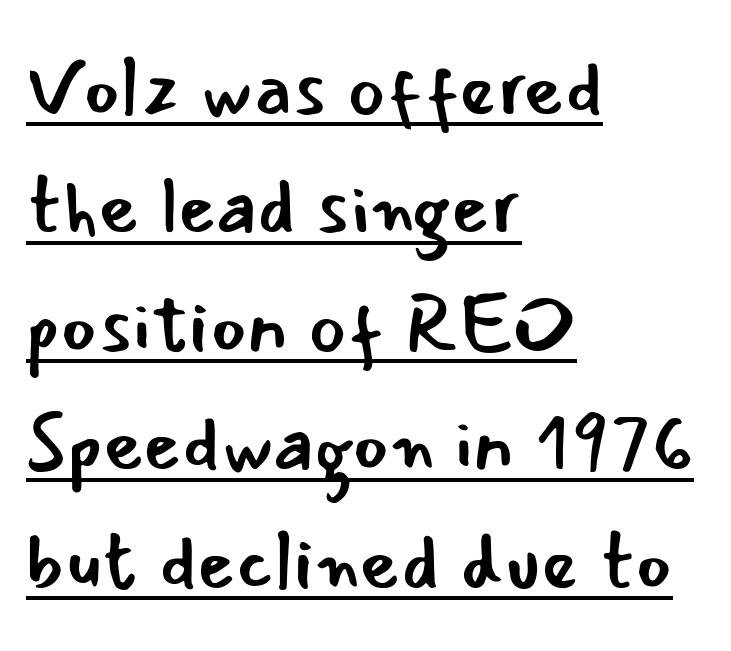
The image shows 79 px regular-weight sans-serif type, upright; set left-aligned, normal line spacing (1.5x), normal letter spacing, underlined; low stroke contrast and a small x-height.
